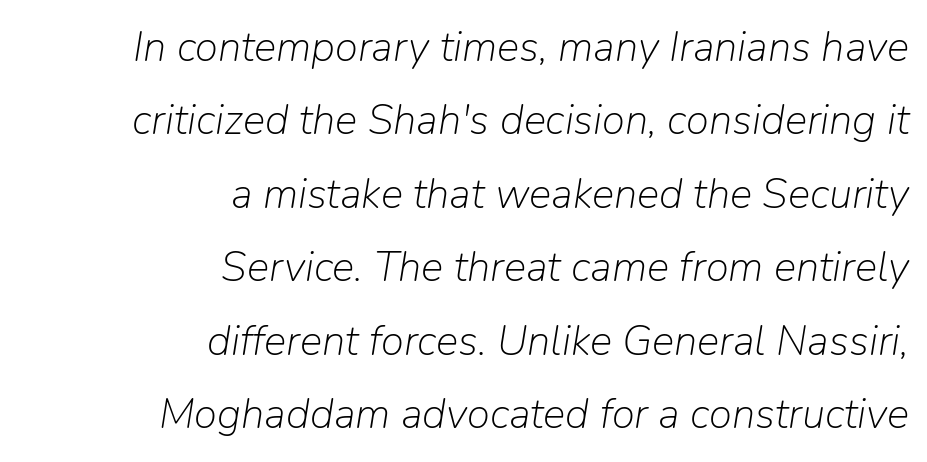
The image shows 42 px light type, italic (leaning right); set right-aligned, line spacing 1.75x, normal letter spacing, not underlined; low stroke contrast and a medium x-height.
